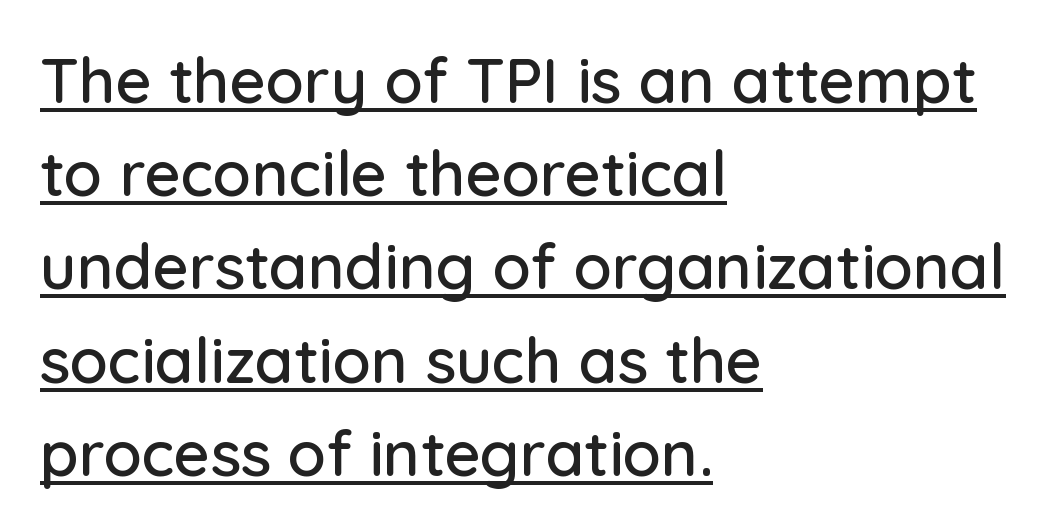
The image shows 63 px sans-serif type, upright; set left-aligned, normal line spacing (1.48x), normal letter spacing, underlined; low stroke contrast and a medium x-height.
